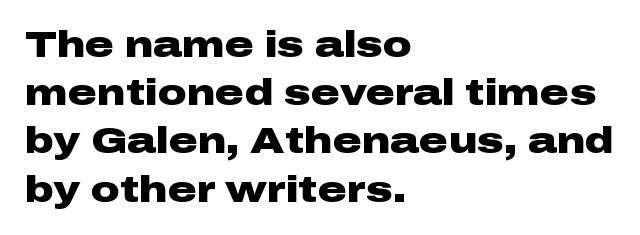
{"serif": "no", "italic": "no", "bold": "yes", "weight": "heavy", "width": "wide", "stroke_contrast": "low", "x_height": "medium", "monospaced": "no", "underline": "no", "align": "left", "line_spacing": "normal", "line_spacing_ratio": 1.34, "letter_spacing": "normal", "letter_spacing_em": 0.0, "glyph_px": 36}
